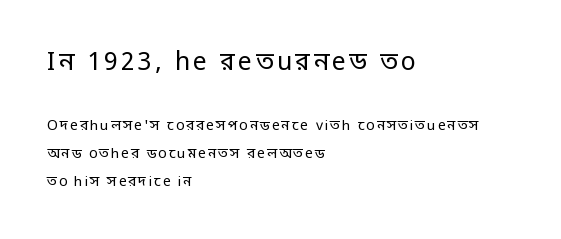
Q: Is the text bold? A: No.
Q: Is the text italic (slanted)? A: No, it is upright.
Q: Is the text underlined? A: No.
Q: How is the paragraph aligned? A: Left-aligned.
Q: Is the spacing between lines tight, normal or loose? A: Loose.
Q: Which block of text is set in a larger size, the first (top) or the second (bottom)? A: The first (top) one.
